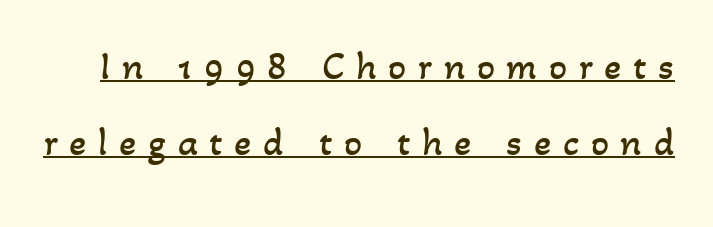
The image shows 40 px regular-weight type; set line spacing 1.89x, unusually wide letter spacing (+0.29 em), underlined; low stroke contrast and a small x-height.
